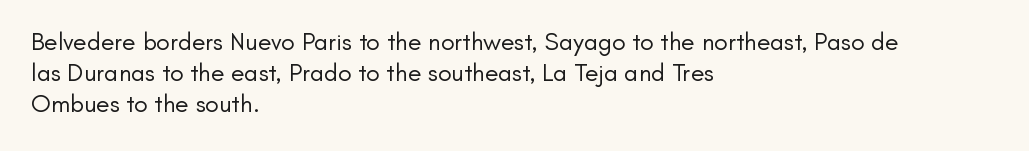
Spacing between characters is what you'd get straight out of the box. Ordinary non-slanted type is in use. The compositor pushed each line to the left boundary. Rows of type keep a routine distance in the vertical direction.
